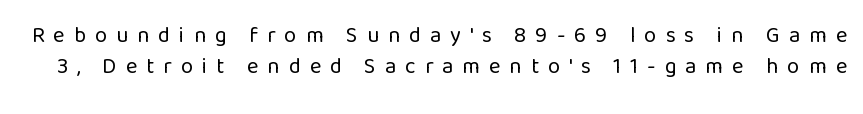
{"italic": "no", "bold": "no", "underline": "no", "line_spacing": "normal", "line_spacing_ratio": 1.4, "letter_spacing": "wide", "letter_spacing_em": 0.41, "glyph_px": 22}
